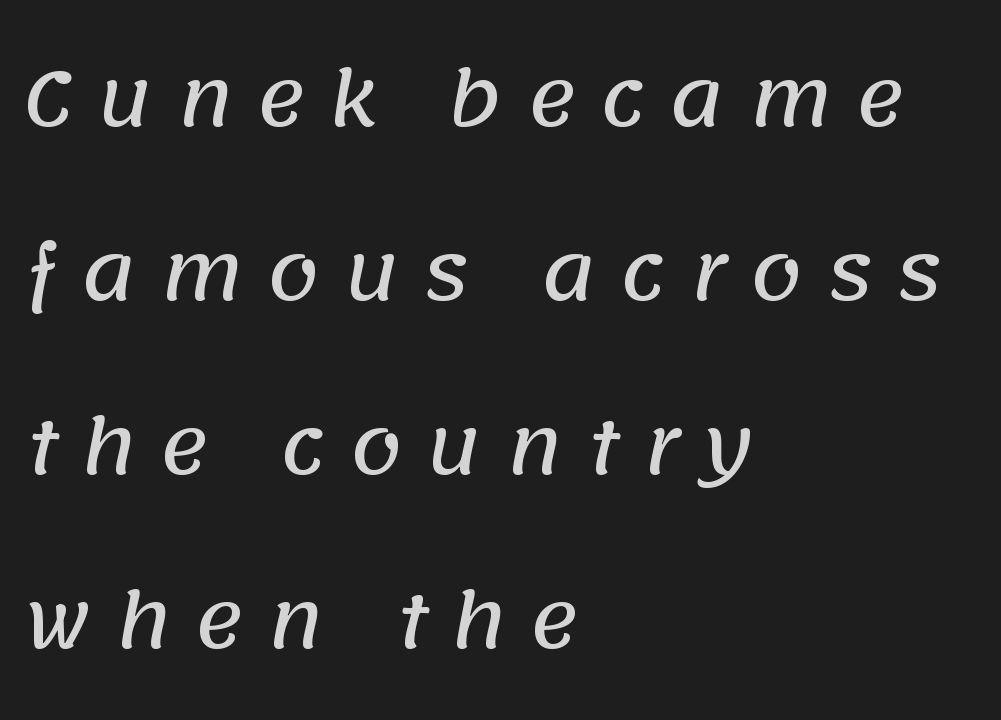
{"serif": "no", "width": "normal", "stroke_contrast": "low", "x_height": "large", "monospaced": "no", "underline": "no", "align": "left", "line_spacing": "loose", "line_spacing_ratio": 2.32, "letter_spacing": "wide", "letter_spacing_em": 0.31, "glyph_px": 75}
